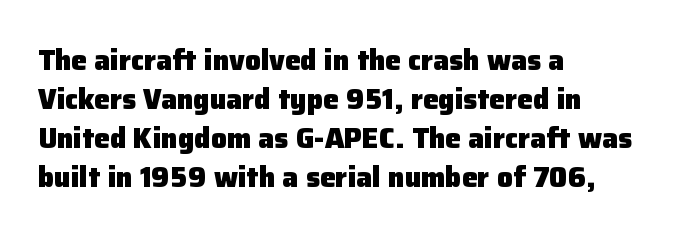
Q: Is the text bold? A: Yes.
Q: Is the text italic (slanted)? A: No, it is upright.
Q: Is the typeface a serif or a sans-serif typeface? A: Sans-serif.
Q: Is the text underlined? A: No.
Q: How is the paragraph aligned? A: Left-aligned.
Q: Is the spacing between letters normal or unusually wide? A: Normal.
Q: Is the spacing between lines tight, normal or loose? A: Normal.
Q: Width (condensed, normal, or wide)? A: Normal.
Q: Stroke contrast? A: Low.
Q: x-height? A: Medium.
Q: Monospaced? A: No.
